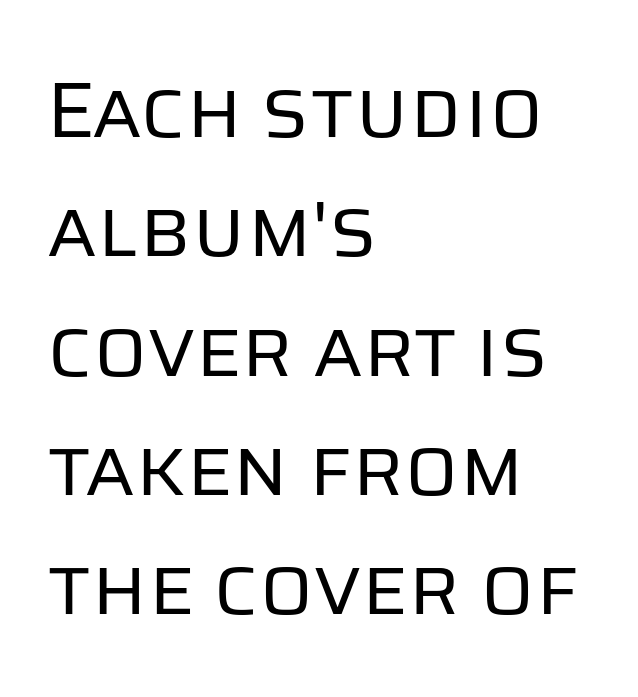
Caption: face not bold, strokes unweighted. The lines in this sample share a left origin and differ only in where they stop. Each letter keeps its own natural width here, so spacing adapts to shape. Posture: vertical. Each new line begins a customary step beneath the previous one. You could call the tracking neutral — neither tight nor loose.
